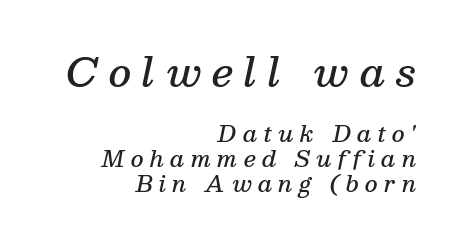
Which of the two is more prominent by size? The first, at the top. Very little white space separates one row of letters from the next. These lines are rendered in a variable-pitch font. The axis of the letterforms is tilted away from vertical.
